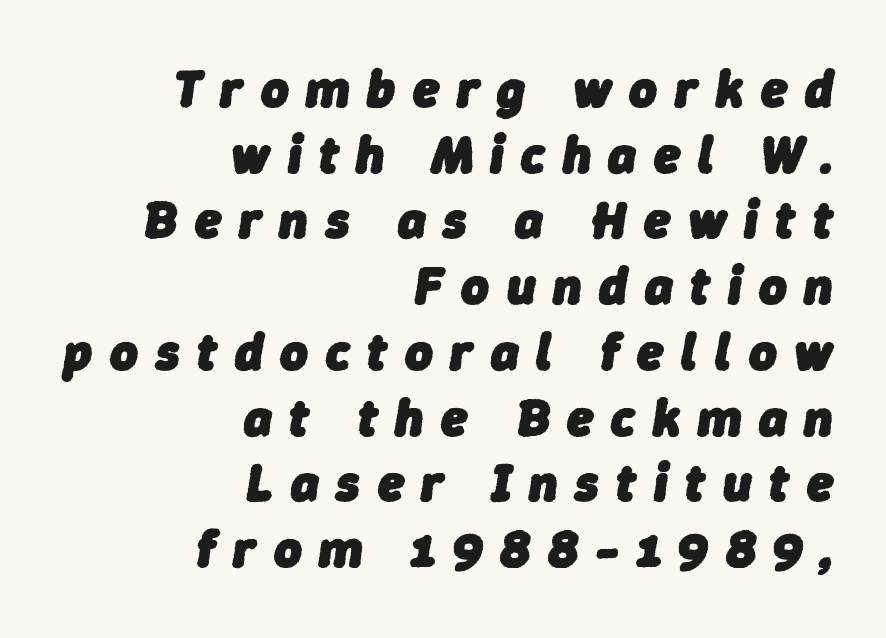
The image shows 53 px heavy type, italic (leaning right); set right-aligned, line spacing 1.24x, unusually wide letter spacing (+0.33 em), not underlined; low stroke contrast and a medium x-height.
